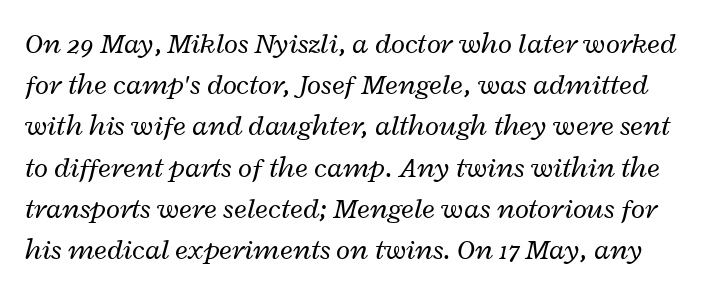
Q: Is the text bold? A: No.
Q: Is the text italic (slanted)? A: Yes, it leans right by about 12 degrees.
Q: Is the text underlined? A: No.
Q: Is the spacing between letters normal or unusually wide? A: Normal.
Q: Is the spacing between lines tight, normal or loose? A: Normal.
Q: Width (condensed, normal, or wide)? A: Wide.
Q: Stroke contrast? A: Low.
Q: x-height? A: Medium.
Q: Monospaced? A: No.
